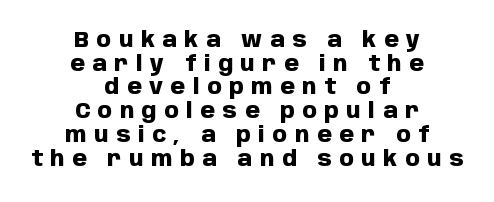
{"italic": "no", "bold": "yes", "underline": "no", "align": "center", "line_spacing": "tight", "line_spacing_ratio": 1.13, "letter_spacing": "wide", "letter_spacing_em": 0.36, "glyph_px": 21}
